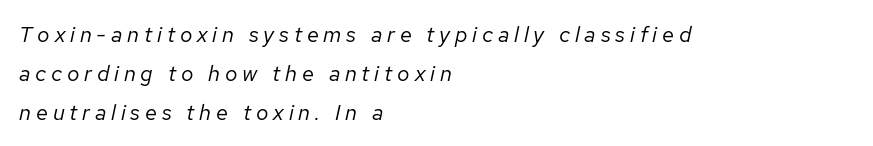
Q: Is the text bold? A: No.
Q: Is the text italic (slanted)? A: Yes, it leans right by about 12 degrees.
Q: Is the text underlined? A: No.
Q: How is the paragraph aligned? A: Left-aligned.
Q: Is the spacing between letters normal or unusually wide? A: Unusually wide.
